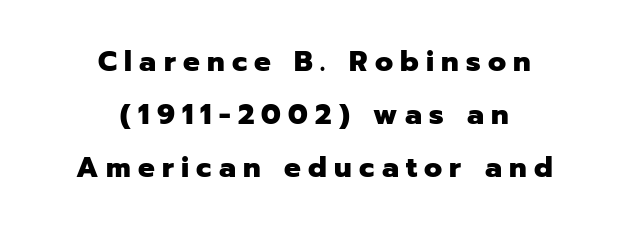
{"serif": "no", "italic": "no", "bold": "yes", "weight": "heavy", "width": "normal", "stroke_contrast": "low", "x_height": "medium", "monospaced": "no", "underline": "no", "align": "center", "line_spacing": "loose", "line_spacing_ratio": 1.9, "letter_spacing": "wide", "letter_spacing_em": 0.26, "glyph_px": 28}
